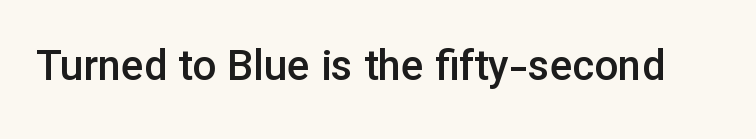
The typesetting leans somewhat heavy: a semibold. How are the letters spaced? Ordinarily, with no added tracking. These lines are rendered in a variable-pitch font. The gap between lines stays unmarked. Does the type have serifs? No, each stem ends abruptly.
